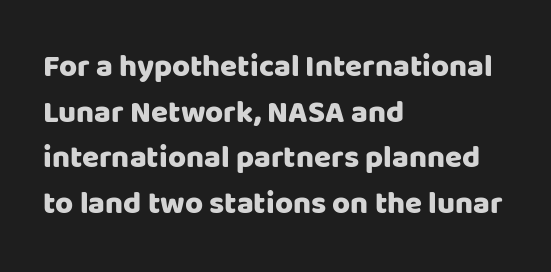
Quick note: interline space is typical. Line beginnings align vertically; line endings do not. Character widths vary here, with narrow letters taking less room than wide ones. Glance below the letters and you will spot only blank space.
